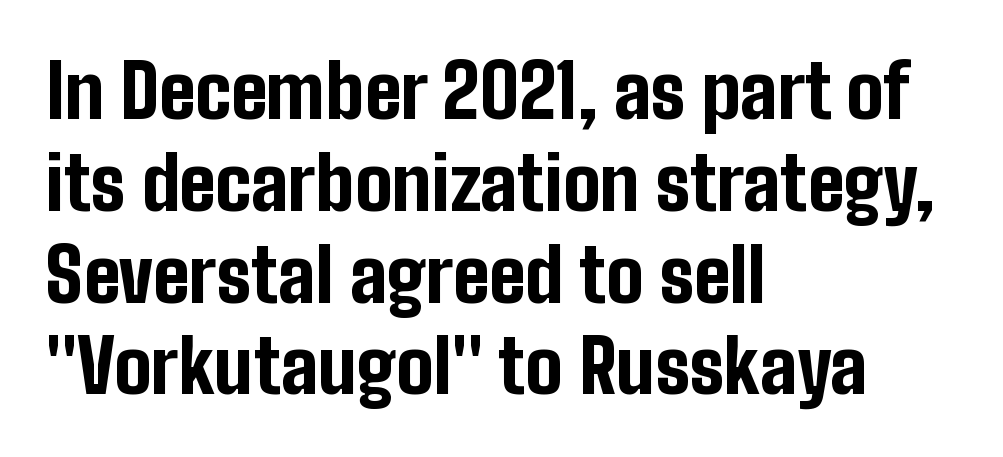
Layout note: lines flush left. Is this a fixed-width face? No — the glyphs have proportional, varying widths. Lines of text with bare space underneath. Stroke thickness is high; the sample reads as a true bold. Nothing unusual about the tracking: characters are spaced as the font intends.
